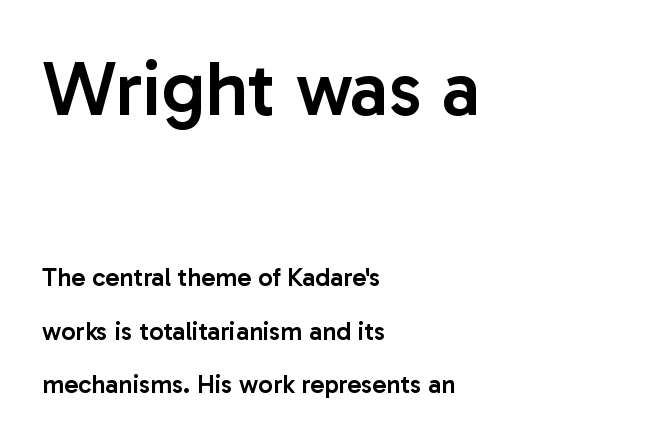
Q: Is the text bold? A: Semi-bold.
Q: Is the text italic (slanted)? A: No, it is upright.
Q: Is the typeface a serif or a sans-serif typeface? A: Sans-serif.
Q: Is the text underlined? A: No.
Q: How is the paragraph aligned? A: Left-aligned.
Q: Is the spacing between letters normal or unusually wide? A: Normal.
Q: Is the spacing between lines tight, normal or loose? A: Loose.
Q: Which block of text is set in a larger size, the first (top) or the second (bottom)? A: The first (top) one.
Q: Width (condensed, normal, or wide)? A: Normal.
Q: Stroke contrast? A: Low.
Q: x-height? A: Medium.
Q: Monospaced? A: No.
